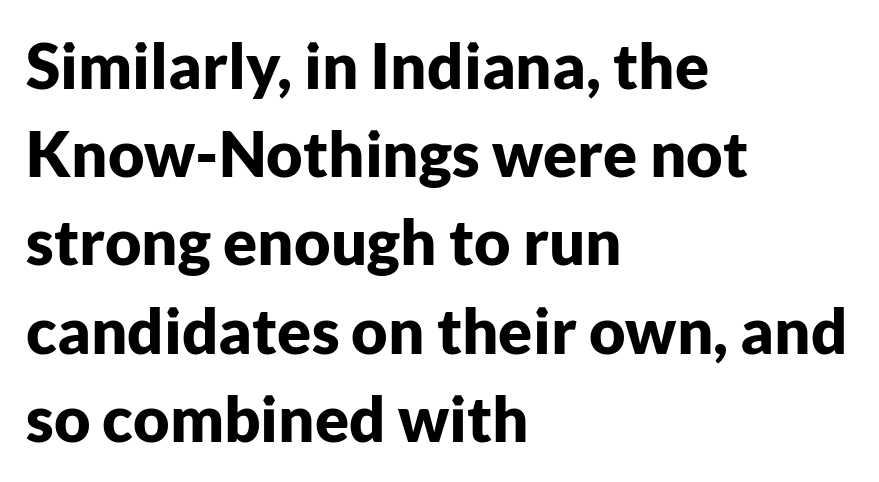
{"serif": "no", "italic": "no", "bold": "yes", "weight": "bold", "width": "normal", "stroke_contrast": "low", "x_height": "medium", "monospaced": "no", "underline": "no", "align": "left", "line_spacing": "normal", "line_spacing_ratio": 1.4, "letter_spacing": "normal", "letter_spacing_em": 0.0, "glyph_px": 63}
